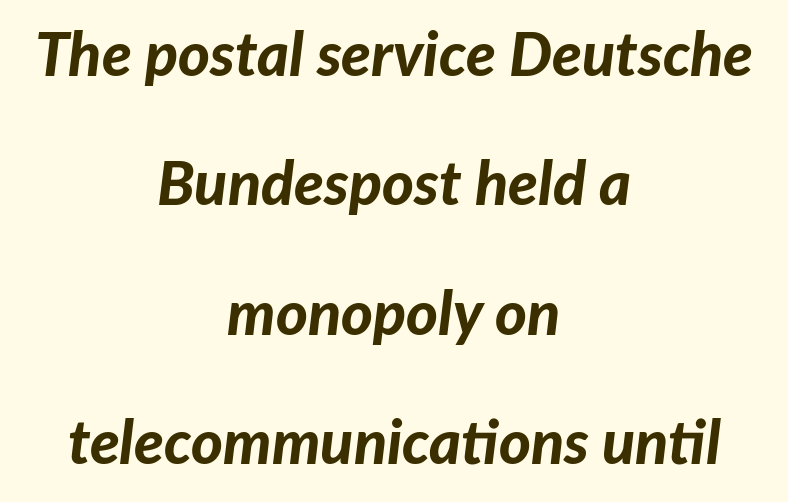
The image shows 61 px bold type, italic (leaning right); set centered, loose line spacing (2.12x), normal letter spacing, not underlined; low stroke contrast and a medium x-height.
